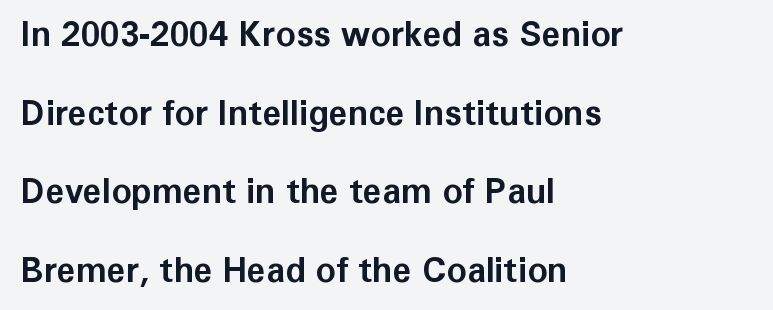
Vertical strokes here are truly vertical. How heavy is the stroke? Heavy — this is a bold. Do the characters align in a grid? No, the font is proportional. Any mark beneath the type? The region is blank. The rag falls on the right side of this text block.
